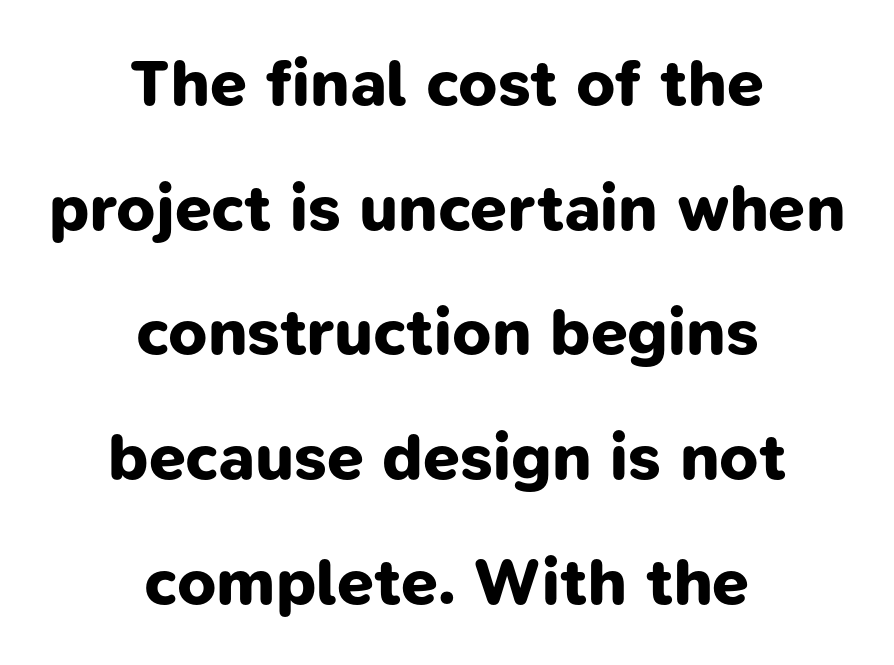
These lines keep a tight, regular rhythm from letter to letter. Quick note: underline off. Weight: bold. Note: no serifs on the glyphs.
